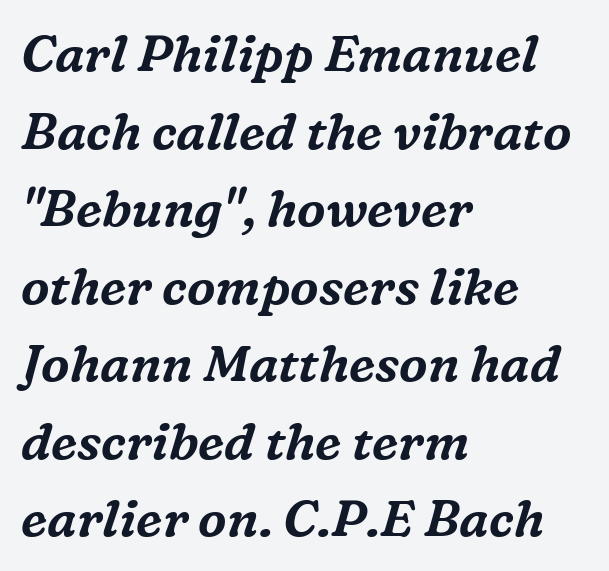
{"serif": "yes", "italic": "yes", "lean": "right", "slant_degrees": 16, "width": "normal", "stroke_contrast": "medium", "x_height": "medium", "monospaced": "no", "underline": "no", "align": "left", "line_spacing": "normal", "line_spacing_ratio": 1.52, "letter_spacing": "normal", "letter_spacing_em": 0.0, "glyph_px": 51}
